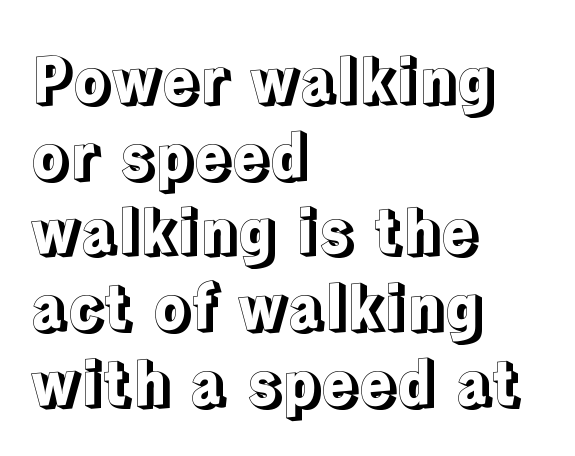
The image shows 61 px text type, upright; set left-aligned, line spacing 1.24x, normal letter spacing, not underlined; a medium x-height.
